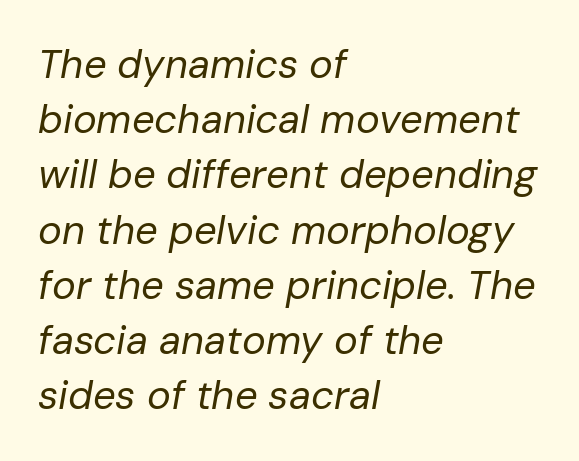
{"italic": "yes", "lean": "right", "slant_degrees": 10, "bold": "no", "weight": "regular", "width": "normal", "stroke_contrast": "low", "x_height": "medium", "monospaced": "no", "underline": "no", "align": "left", "line_spacing": "normal", "line_spacing_ratio": 1.38, "letter_spacing": "normal", "letter_spacing_em": 0.0, "glyph_px": 40}
